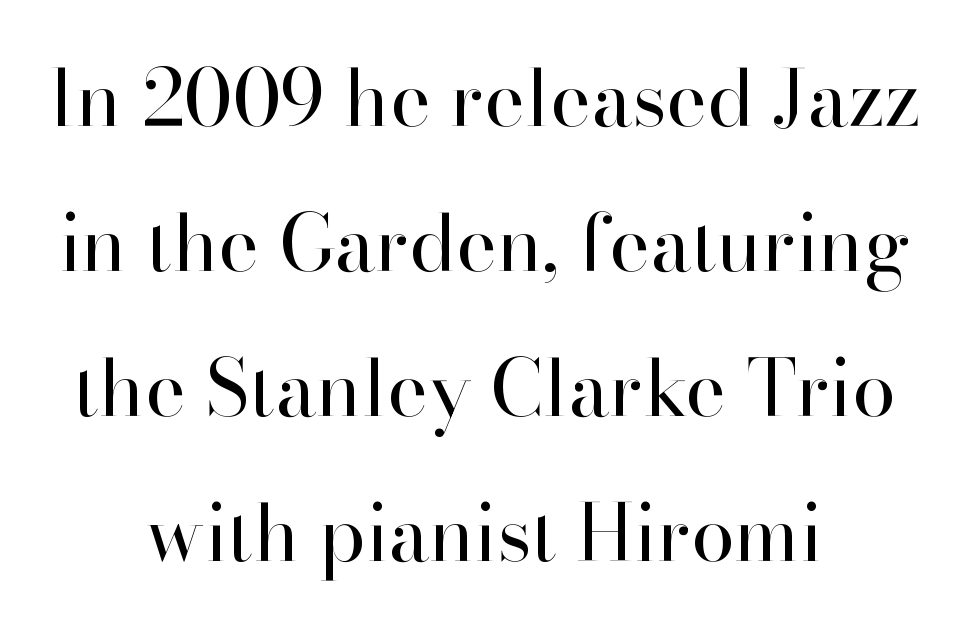
Q: Is the text bold? A: No.
Q: Is the text italic (slanted)? A: No, it is upright.
Q: Is the typeface a serif or a sans-serif typeface? A: Serif.
Q: Is the text underlined? A: No.
Q: How is the paragraph aligned? A: Centered.
Q: Is the spacing between letters normal or unusually wide? A: Normal.
Q: Width (condensed, normal, or wide)? A: Normal.
Q: Stroke contrast? A: High.
Q: x-height? A: Small.
Q: Monospaced? A: No.
